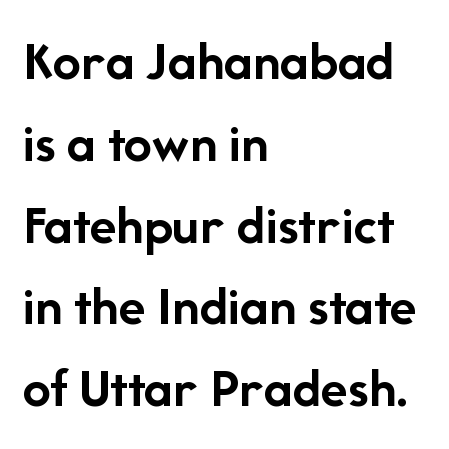
The rendering uses natural spacing where letterforms have individual widths. Students, note that the glyphs here touch the page at normal intervals. It's the straight-up-and-down kind of type. Horizontal bands of white between lines are of average thickness. Plenty of ink on the page — the face is bold. The letters carry no serifs — their stems end cleanly without finishing strokes.
